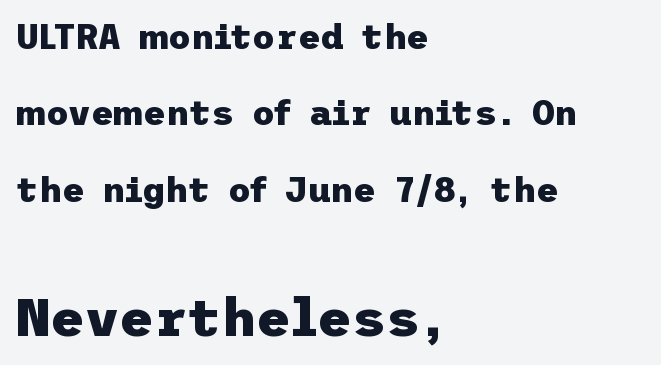
The characters look thick and weighty, a clear bold. The emphasis by scale lands on block number two, below. The compositor pushed each line to the left boundary. When letters stand straight like this, we call the style roman or upright.
